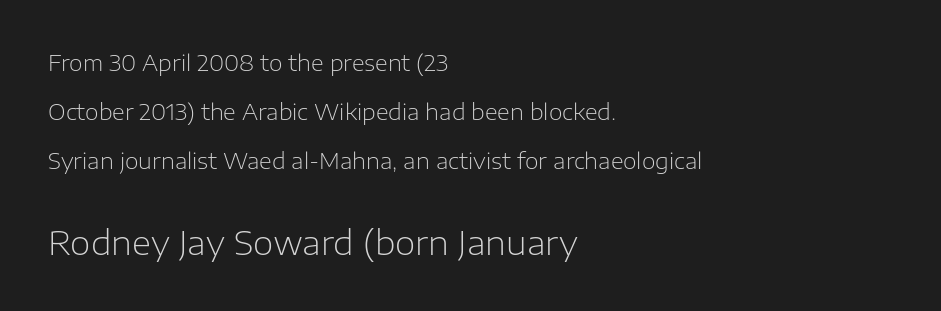
Q: Is the text bold? A: No.
Q: Is the text italic (slanted)? A: No, it is upright.
Q: Is the typeface a serif or a sans-serif typeface? A: Sans-serif.
Q: Is the text underlined? A: No.
Q: How is the paragraph aligned? A: Left-aligned.
Q: Is the spacing between letters normal or unusually wide? A: Normal.
Q: Is the spacing between lines tight, normal or loose? A: Loose.
Q: Which block of text is set in a larger size, the first (top) or the second (bottom)? A: The second (bottom) one.
Q: Width (condensed, normal, or wide)? A: Normal.
Q: Stroke contrast? A: Low.
Q: x-height? A: Medium.
Q: Monospaced? A: No.
